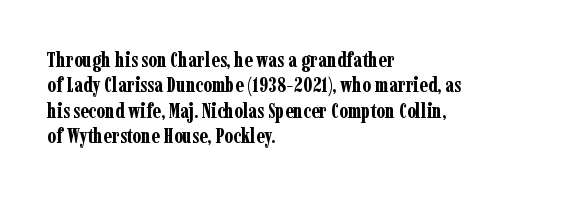
The image shows 21 px bold type, upright; set left-aligned, line spacing 1.21x, normal letter spacing, not underlined.
